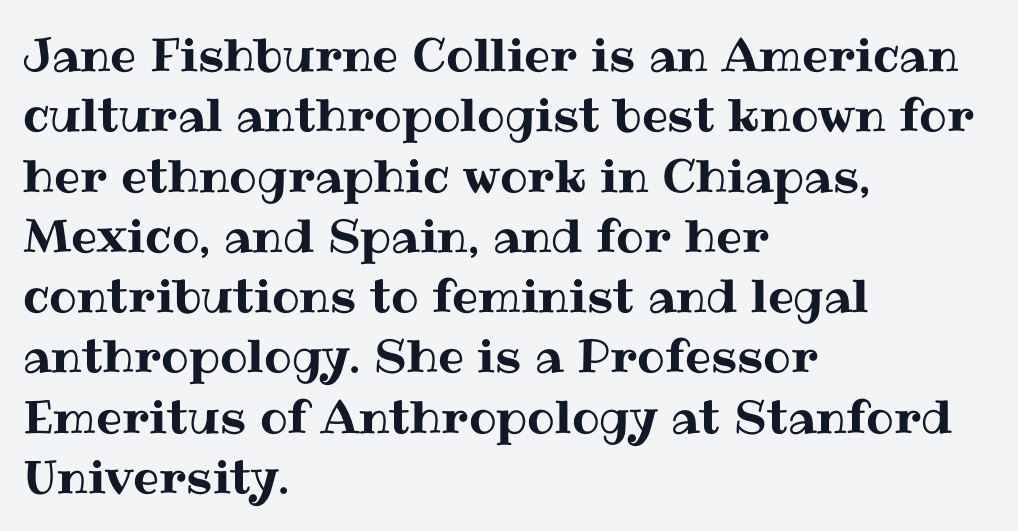
{"italic": "no", "width": "normal", "stroke_contrast": "medium", "x_height": "medium", "monospaced": "no", "underline": "no", "align": "left", "line_spacing": "normal", "line_spacing_ratio": 1.31, "letter_spacing": "normal", "letter_spacing_em": 0.0, "glyph_px": 46}
